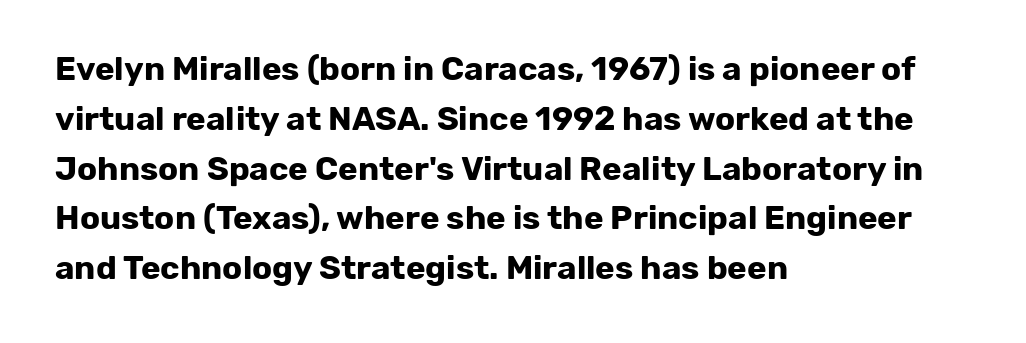
This sample uses an upright cut, with every glyph sitting square on the baseline. Grotesque or geometric, the face here clearly has no serifs. This rendering features lettering with no underline. A full-strength bold gives these letters their thick strokes. Think of a printed novel: that variable character pitch is what you see here. The text block is weighted toward the left margin, trailing off unevenly rightward.
